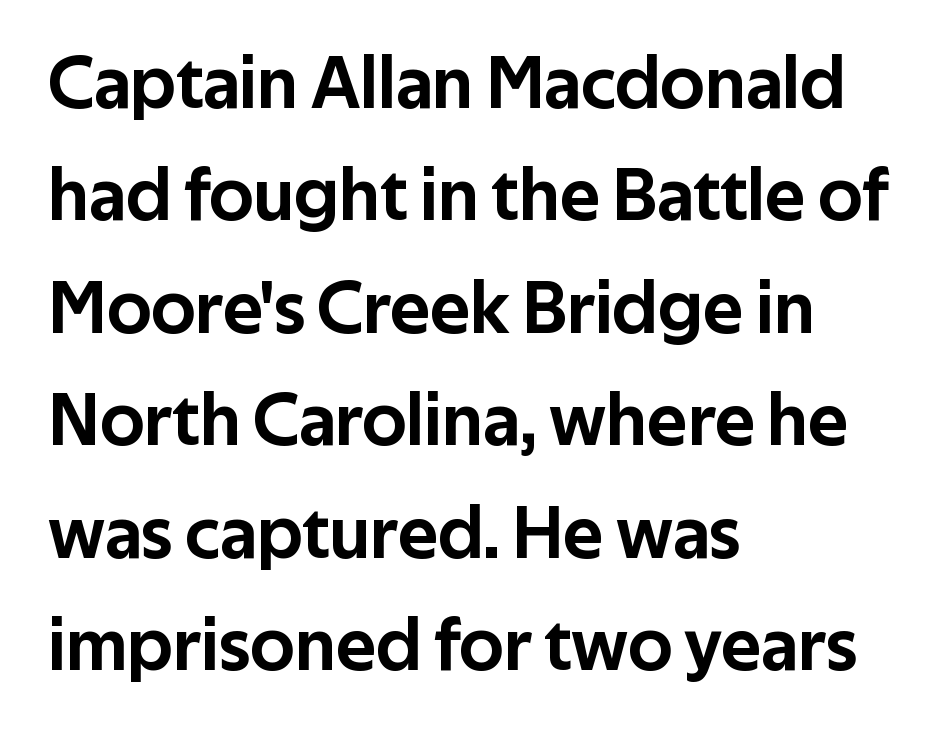
The image shows 75 px sans-serif type, upright; set left-aligned, normal line spacing (1.5x), normal letter spacing, not underlined; low stroke contrast and a medium x-height.
